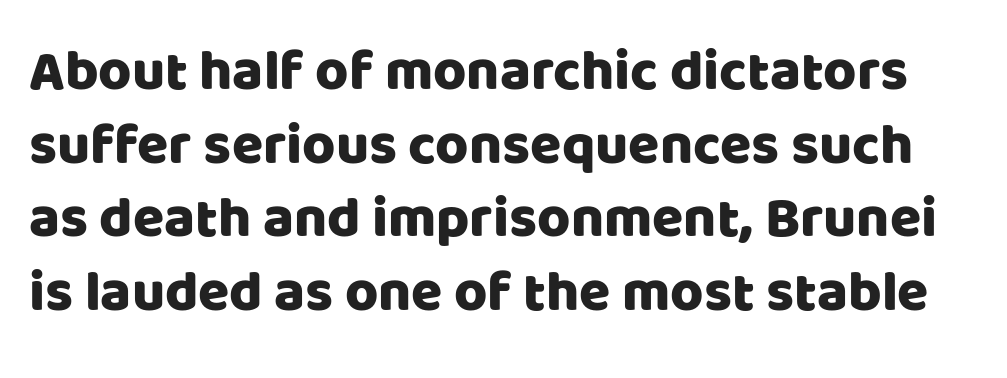
Q: Is the text italic (slanted)? A: No, it is upright.
Q: Is the typeface a serif or a sans-serif typeface? A: Sans-serif.
Q: Is the text underlined? A: No.
Q: Is the spacing between letters normal or unusually wide? A: Normal.
Q: Is the spacing between lines tight, normal or loose? A: Normal.
Q: Width (condensed, normal, or wide)? A: Normal.
Q: Stroke contrast? A: Low.
Q: x-height? A: Large.
Q: Monospaced? A: No.
